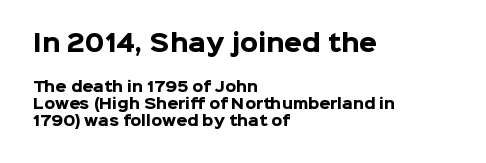
The image shows 23 px bold type, upright; set left-aligned, line spacing 1.23x, normal letter spacing, not underlined; the first (top) block is 1.64x larger.
